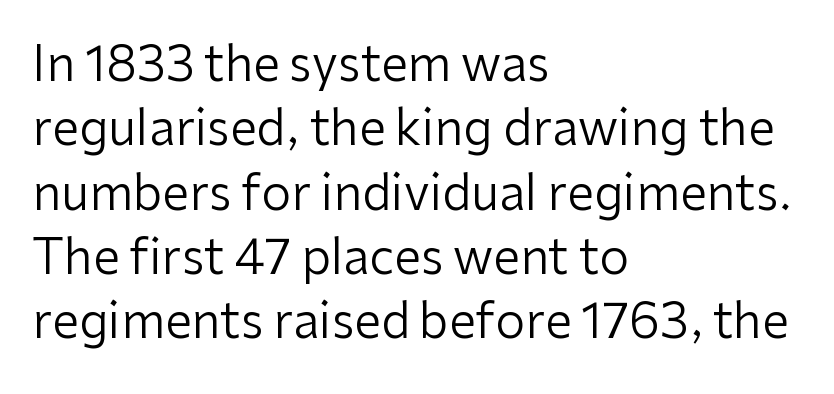
The image shows 48 px regular-weight sans-serif type, upright; set left-aligned, normal line spacing (1.34x), normal letter spacing, not underlined; low stroke contrast and a medium x-height.
